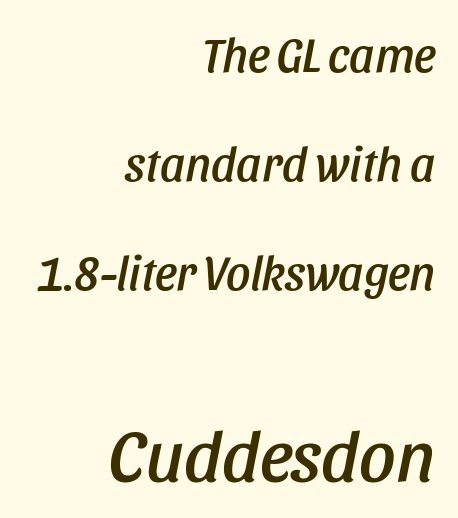
The passage shown is typed in a proportional face where columns would drift. Has an underline been added? It has not. These two chunks differ in scale, with the bottom chunk taking the larger measure. Slant detected: the letters are inclined. The horizontal fit of the characters is conventional and even. These lines stack with their right ends in a neat column.
